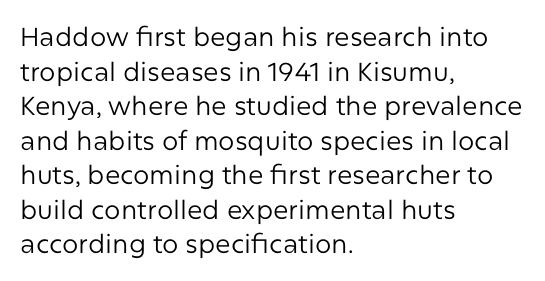
Q: Is the text bold? A: No.
Q: Is the text italic (slanted)? A: No, it is upright.
Q: Is the text underlined? A: No.
Q: How is the paragraph aligned? A: Left-aligned.
Q: Is the spacing between letters normal or unusually wide? A: Normal.
Q: Is the spacing between lines tight, normal or loose? A: Normal.
